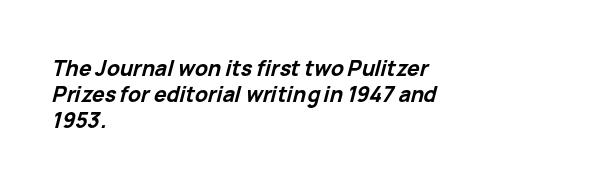
{"italic": "yes", "lean": "right", "slant_degrees": 15, "bold": "yes", "underline": "no", "align": "left", "line_spacing_ratio": 1.24, "letter_spacing": "normal", "letter_spacing_em": 0.0, "glyph_px": 21}
